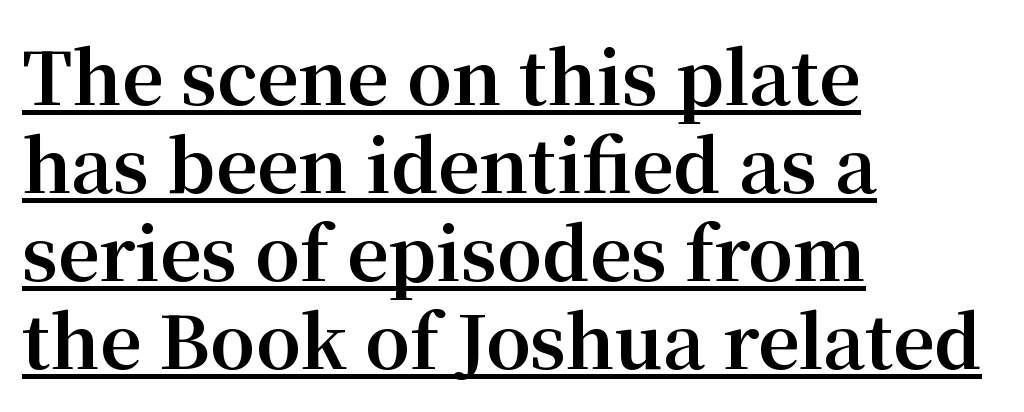
Students, note that the glyphs here touch the page at normal intervals. Each line of the rendering has a horizontal stroke beneath the glyphs. Italic: no, the glyphs are upright roman. Each letter keeps its own natural width here, so spacing adapts to shape.
